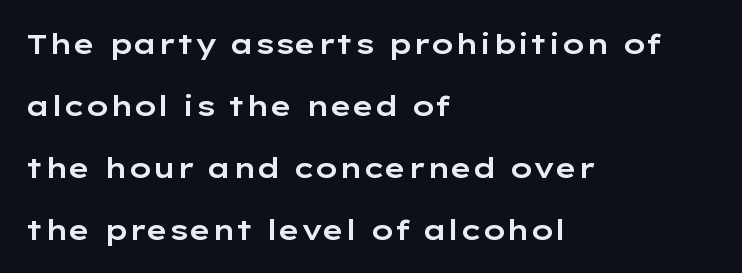
Q: Is the text italic (slanted)? A: No, it is upright.
Q: Is the typeface a serif or a sans-serif typeface? A: Sans-serif.
Q: Is the text underlined? A: No.
Q: How is the paragraph aligned? A: Left-aligned.
Q: Is the spacing between letters normal or unusually wide? A: Normal.
Q: Is the spacing between lines tight, normal or loose? A: Loose.
Q: Width (condensed, normal, or wide)? A: Wide.
Q: Stroke contrast? A: Low.
Q: x-height? A: Medium.
Q: Monospaced? A: No.
